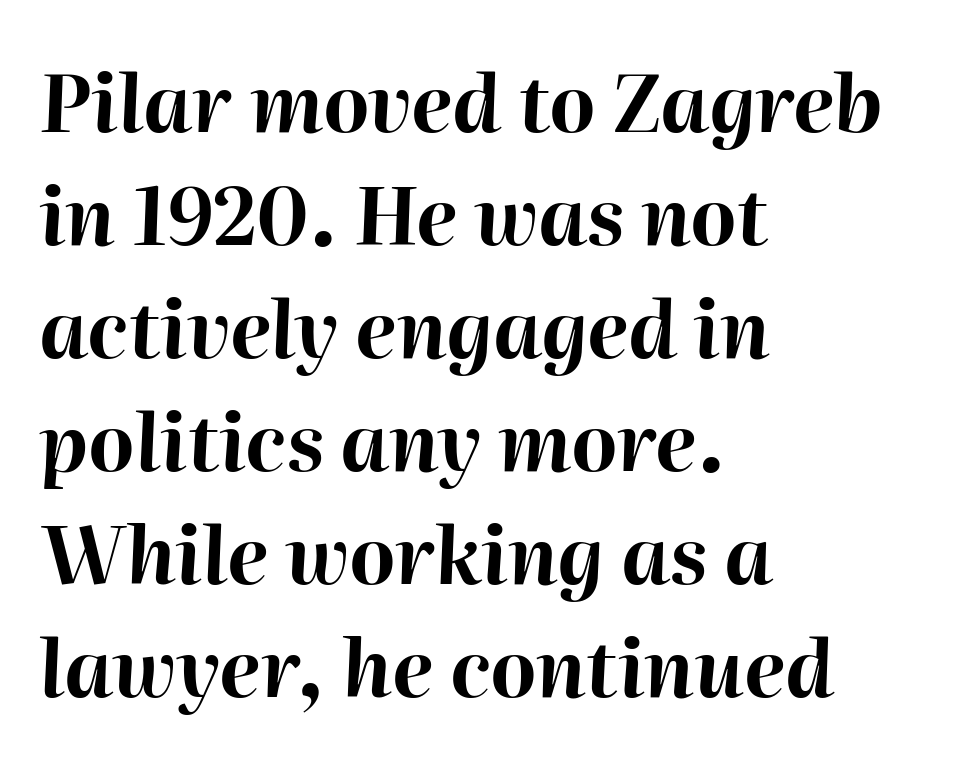
{"italic": "yes", "lean": "right", "slant_degrees": 2, "bold": "yes", "weight": "bold", "width": "normal", "stroke_contrast": "high", "x_height": "medium", "monospaced": "no", "underline": "no", "align": "left", "line_spacing": "normal", "line_spacing_ratio": 1.43, "letter_spacing": "normal", "letter_spacing_em": 0.0, "glyph_px": 79}
